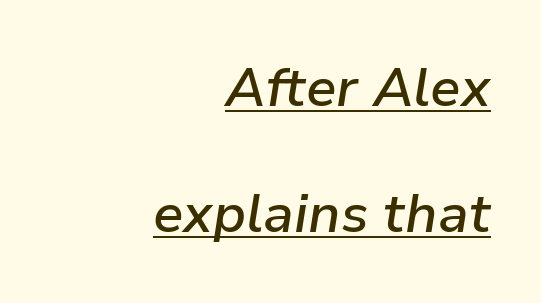
Q: Is the text bold? A: Semi-bold.
Q: Is the text italic (slanted)? A: Yes, it leans right by about 9 degrees.
Q: Is the text underlined? A: Yes.
Q: How is the paragraph aligned? A: Right-aligned.
Q: Is the spacing between letters normal or unusually wide? A: Normal.
Q: Is the spacing between lines tight, normal or loose? A: Loose.
Q: Width (condensed, normal, or wide)? A: Normal.
Q: Stroke contrast? A: Low.
Q: x-height? A: Medium.
Q: Monospaced? A: No.
